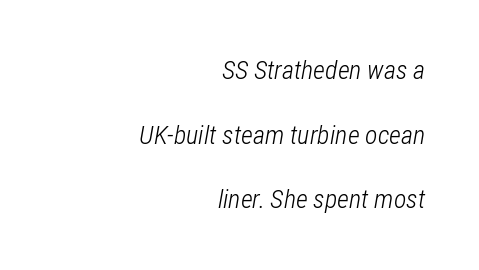
Q: Is the text bold? A: No.
Q: Is the text italic (slanted)? A: Yes, it leans right by about 12 degrees.
Q: Is the text underlined? A: No.
Q: How is the paragraph aligned? A: Right-aligned.
Q: Is the spacing between letters normal or unusually wide? A: Normal.
Q: Is the spacing between lines tight, normal or loose? A: Loose.
